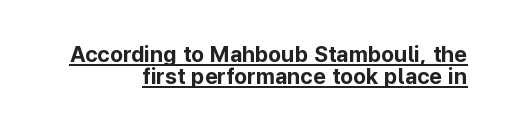
The image shows 22 px bold type, upright; set right-aligned, tight line spacing (0.99x), normal letter spacing, underlined.
